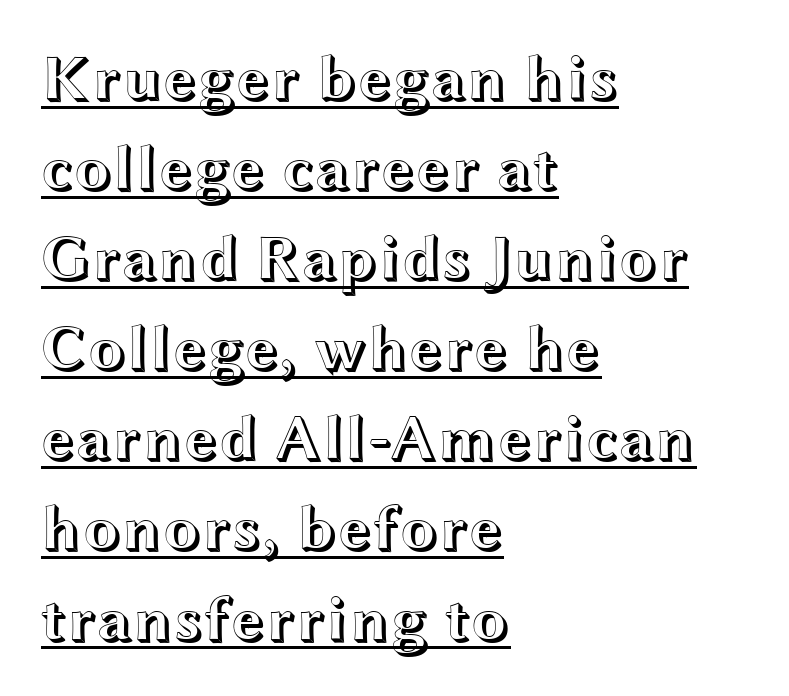
The image shows 63 px wide type, upright; set left-aligned, normal line spacing (1.43x), normal letter spacing, underlined; a medium x-height.
